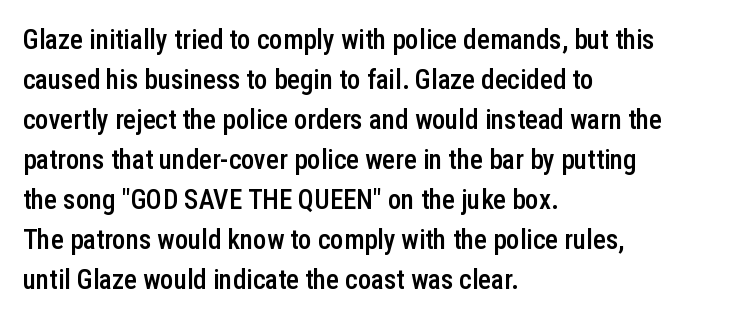
The image shows 27 px text type, upright; set left-aligned, normal line spacing (1.48x), normal letter spacing, not underlined.
